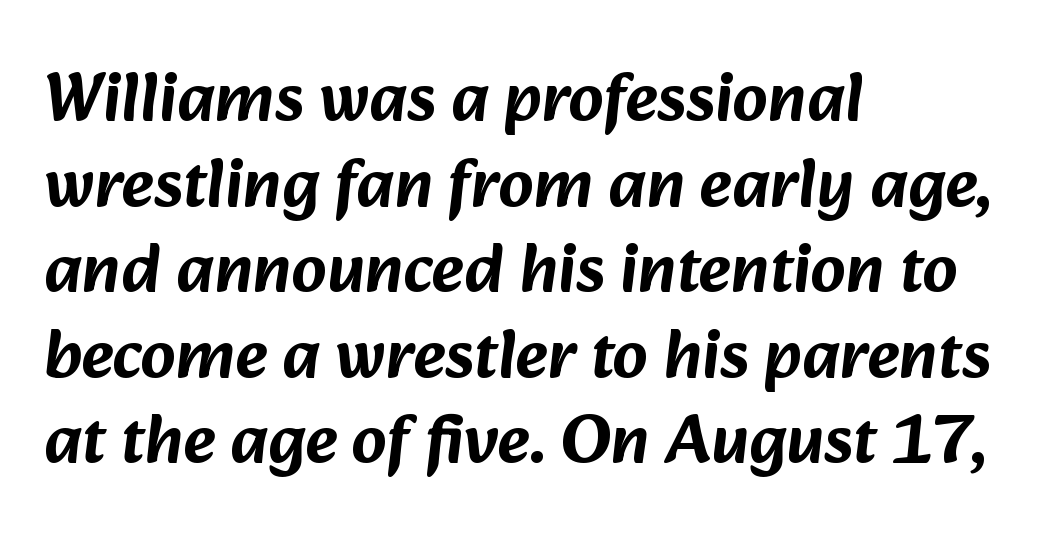
The image shows 69 px sans-serif type; set left-aligned, line spacing 1.24x, normal letter spacing, not underlined; low stroke contrast and a medium x-height.
